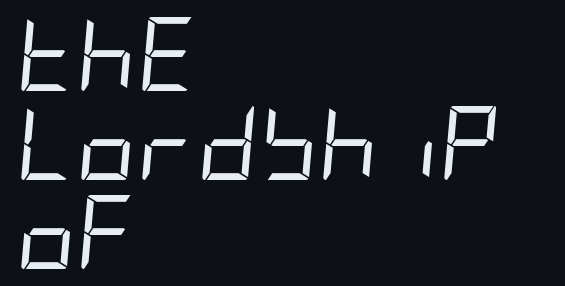
The image shows 74 px regular-weight, condensed type, italic (leaning right); set left-aligned, line spacing 1.2x, normal letter spacing, not underlined; low stroke contrast and a large x-height.
